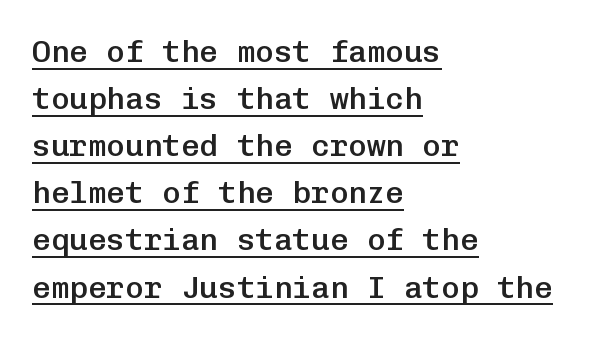
{"serif": "no", "italic": "no", "bold": "semi", "weight": "semibold", "width": "normal", "stroke_contrast": "low", "x_height": "medium", "monospaced": "yes", "underline": "yes", "align": "left", "line_spacing": "normal", "line_spacing_ratio": 1.52, "letter_spacing": "normal", "letter_spacing_em": 0.0, "glyph_px": 31}
